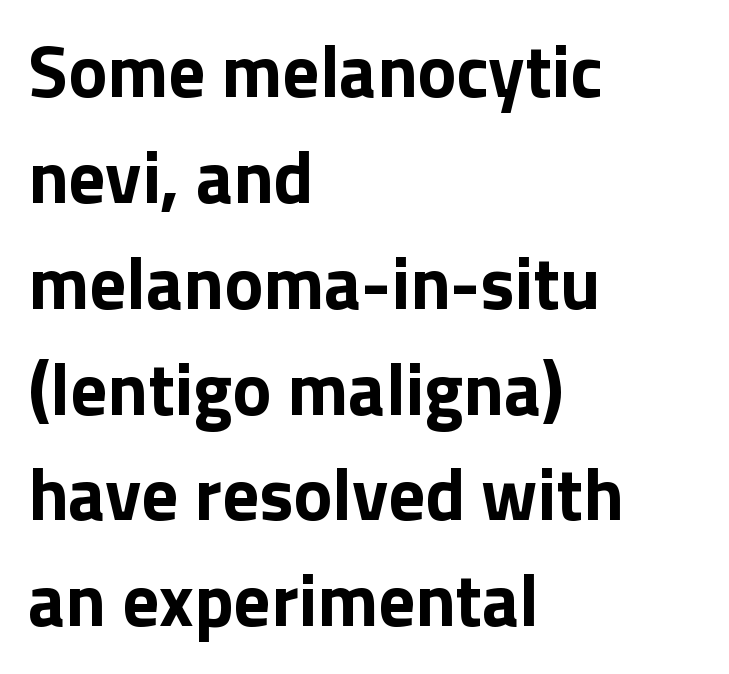
Q: Is the text bold? A: Yes.
Q: Is the text italic (slanted)? A: No, it is upright.
Q: Is the typeface a serif or a sans-serif typeface? A: Sans-serif.
Q: Is the text underlined? A: No.
Q: How is the paragraph aligned? A: Left-aligned.
Q: Is the spacing between letters normal or unusually wide? A: Normal.
Q: Is the spacing between lines tight, normal or loose? A: Normal.
Q: Width (condensed, normal, or wide)? A: Normal.
Q: Stroke contrast? A: Low.
Q: x-height? A: Medium.
Q: Monospaced? A: No.
